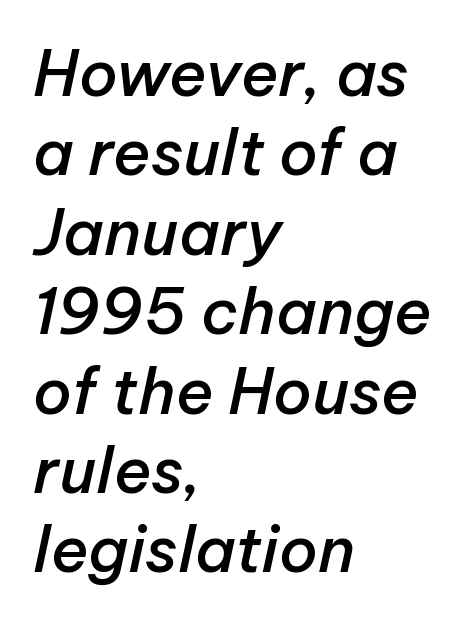
Q: Is the text bold? A: Semi-bold.
Q: Is the text italic (slanted)? A: Yes, it leans right by about 12 degrees.
Q: Is the text underlined? A: No.
Q: How is the paragraph aligned? A: Left-aligned.
Q: Is the spacing between letters normal or unusually wide? A: Normal.
Q: Is the spacing between lines tight, normal or loose? A: Normal.
Q: Width (condensed, normal, or wide)? A: Normal.
Q: Stroke contrast? A: Low.
Q: x-height? A: Medium.
Q: Monospaced? A: No.
